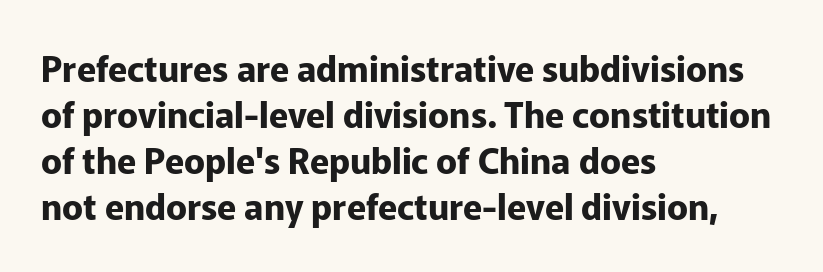
Q: Is the text bold? A: Yes.
Q: Is the text italic (slanted)? A: No, it is upright.
Q: Is the typeface a serif or a sans-serif typeface? A: Sans-serif.
Q: Is the text underlined? A: No.
Q: How is the paragraph aligned? A: Left-aligned.
Q: Is the spacing between letters normal or unusually wide? A: Normal.
Q: Is the spacing between lines tight, normal or loose? A: Normal.
Q: Width (condensed, normal, or wide)? A: Normal.
Q: Stroke contrast? A: Low.
Q: x-height? A: Medium.
Q: Monospaced? A: No.
